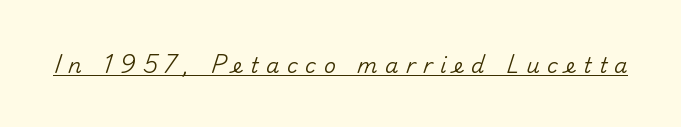
{"underline": "yes", "letter_spacing": "wide", "letter_spacing_em": 0.36, "glyph_px": 21}
